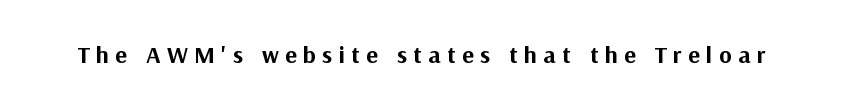
The image shows 24 px bold type, upright; set unusually wide letter spacing (+0.27 em), not underlined.
